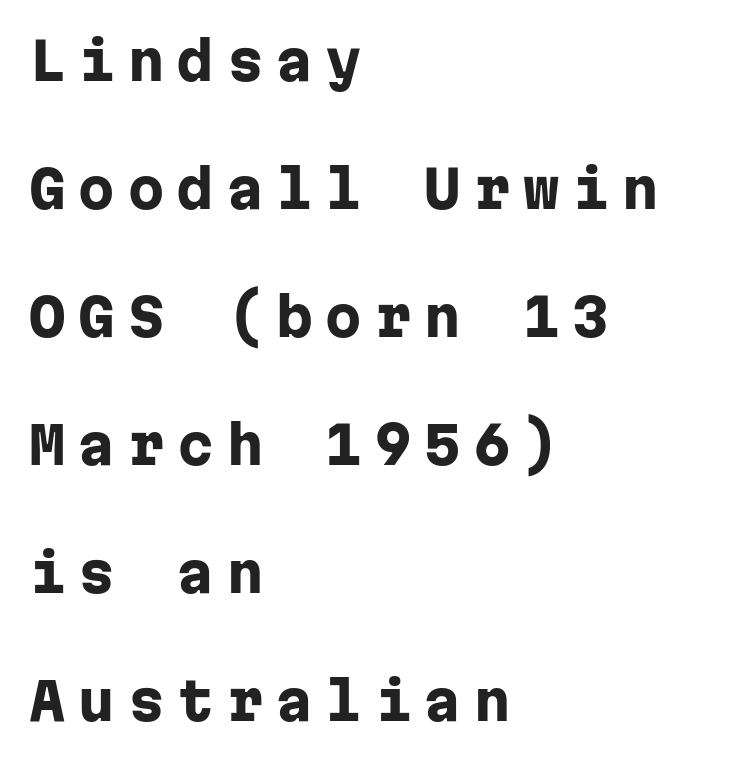
The image shows 52 px heavy sans-serif type, upright, monospaced; set left-aligned, loose line spacing (2.46x), unusually wide letter spacing (+0.25 em), not underlined; low stroke contrast and a medium x-height.
